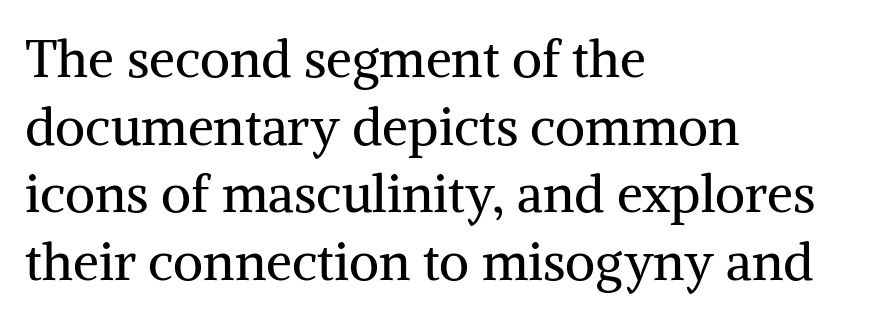
The image shows 52 px regular-weight serif type, upright; set left-aligned, normal line spacing (1.3x), normal letter spacing, not underlined; medium stroke contrast and a medium x-height.
